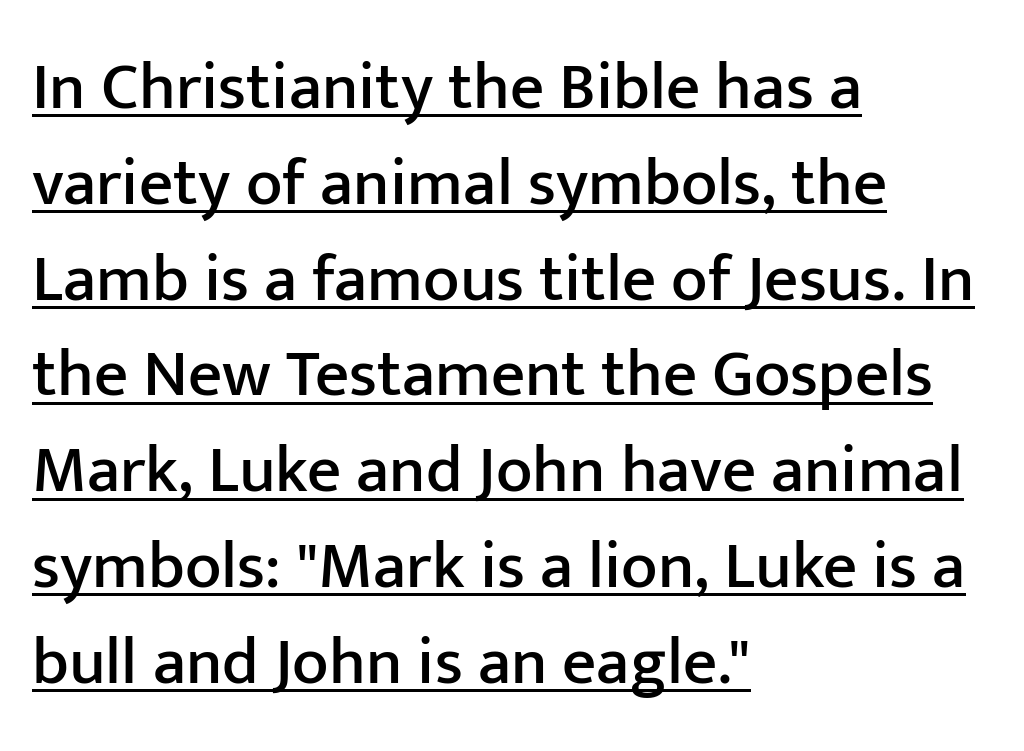
No feet cap the strokes, marking this as sans-serif type. The rendering uses natural spacing where letterforms have individual widths. Every word sits above its own underline. Alignment: flush left. Every stem runs plumb, perpendicular to the baseline.
